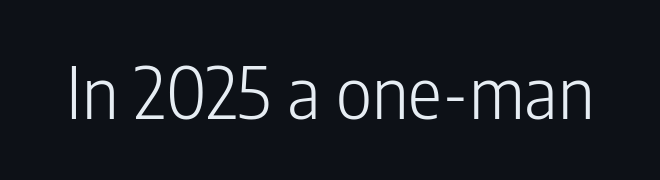
{"serif": "no", "italic": "no", "bold": "no", "weight": "light", "width": "condensed", "stroke_contrast": "low", "x_height": "medium", "monospaced": "no", "underline": "no", "letter_spacing": "normal", "letter_spacing_em": 0.0, "glyph_px": 71}
